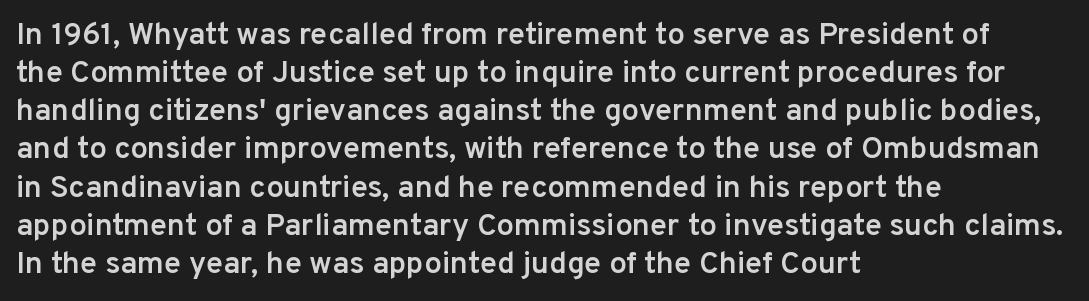
Which margin do the lines hug? The left one — the right edge is uneven. The glyphs in this specimen are sans serif. Just letters on the line, the space beneath them empty. Tall strokes in this sample are plumb rather than angled.
